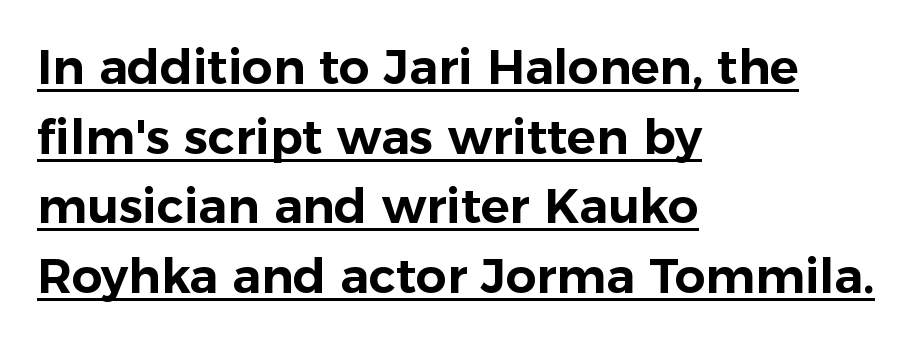
The image shows 48 px sans-serif type, upright; set left-aligned, normal line spacing (1.45x), normal letter spacing, underlined; low stroke contrast and a medium x-height.
